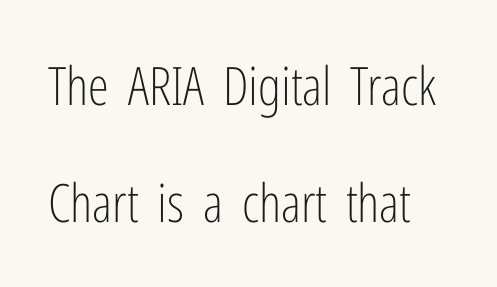
The image shows 53 px light, condensed sans-serif type, upright; set loose line spacing (2.21x), normal letter spacing, not underlined; low stroke contrast and a medium x-height.
